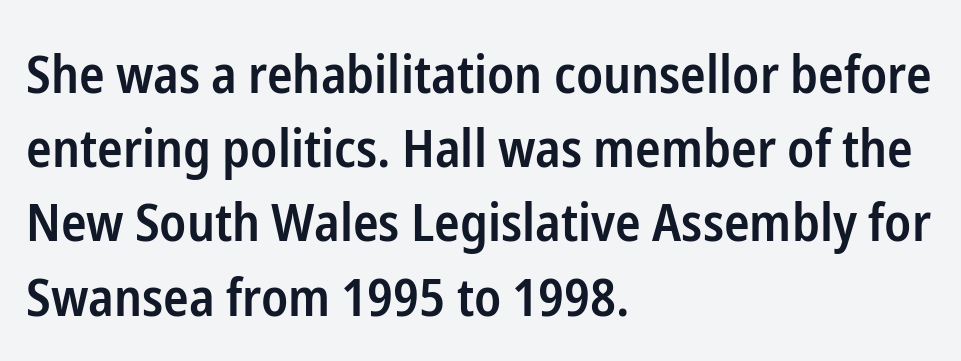
One glance says typical: line gaps are just what's usual. Ordinary non-slanted type is in use. This sample has the flowing, uneven cadence of proportional lettering. The paragraph shown leans on its left margin.
